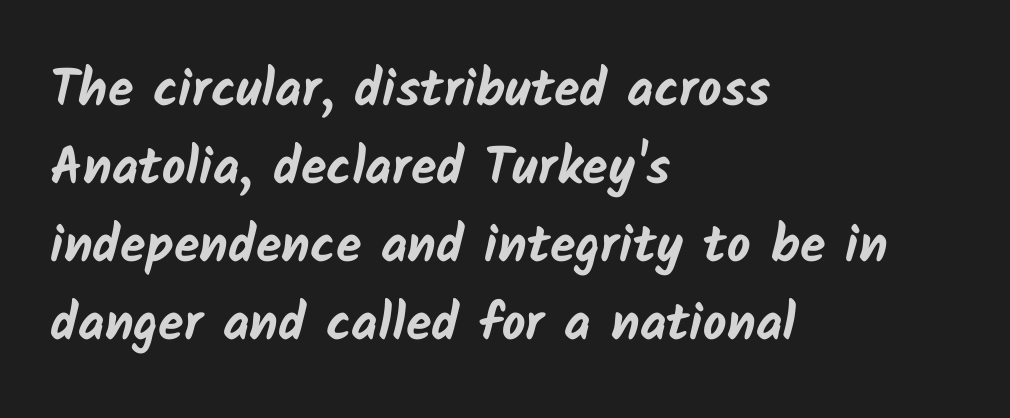
{"serif": "no", "bold": "yes", "weight": "bold", "width": "normal", "stroke_contrast": "low", "x_height": "medium", "monospaced": "no", "underline": "no", "align": "left", "line_spacing": "normal", "line_spacing_ratio": 1.5, "letter_spacing": "normal", "letter_spacing_em": 0.0, "glyph_px": 52}
